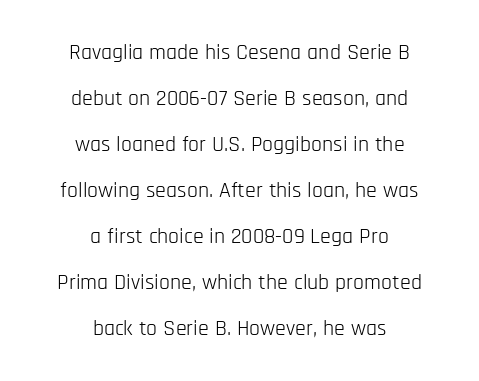
Q: Is the text bold? A: No.
Q: Is the text italic (slanted)? A: No, it is upright.
Q: Is the text underlined? A: No.
Q: How is the paragraph aligned? A: Centered.
Q: Is the spacing between letters normal or unusually wide? A: Normal.
Q: Is the spacing between lines tight, normal or loose? A: Loose.
